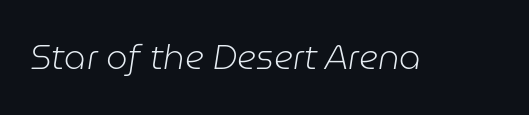
The typeface has the unassuming heft of standard copy or less. Underlining? Definitely not there. Looks like regular typesetting: each glyph gets only the width it needs. Every character sits at an angle, as italics do. Look at the tracking — it's just the regular setting, nothing added.
